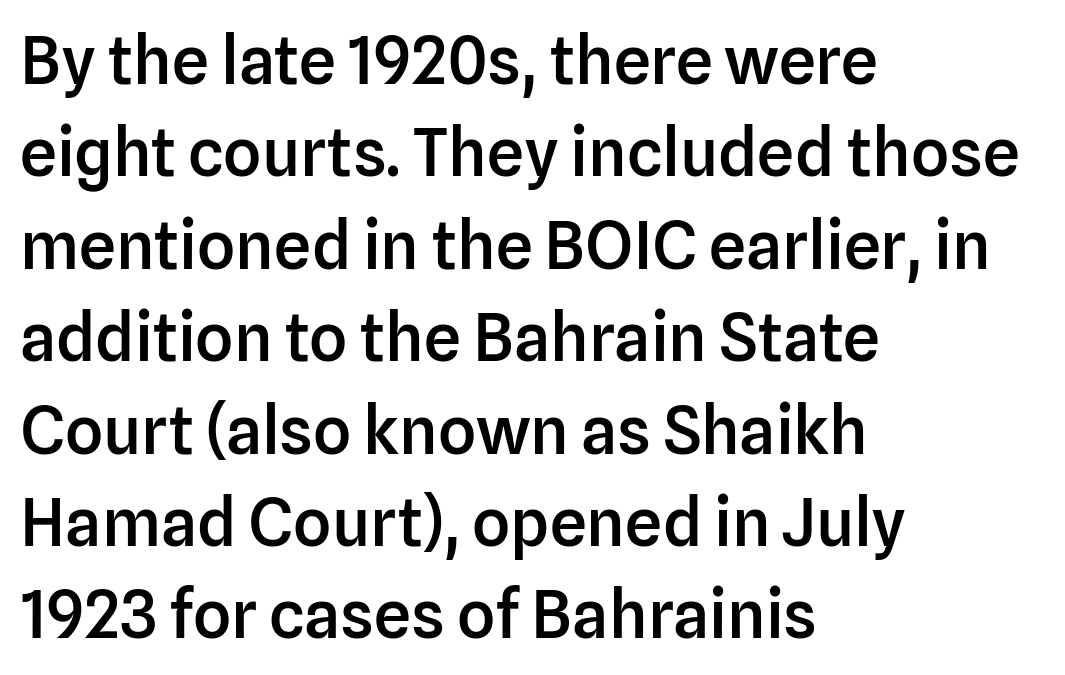
{"serif": "no", "italic": "no", "bold": "semi", "weight": "semibold", "width": "normal", "stroke_contrast": "low", "x_height": "medium", "monospaced": "no", "underline": "no", "align": "left", "line_spacing": "normal", "line_spacing_ratio": 1.4, "letter_spacing": "normal", "letter_spacing_em": 0.0, "glyph_px": 66}
